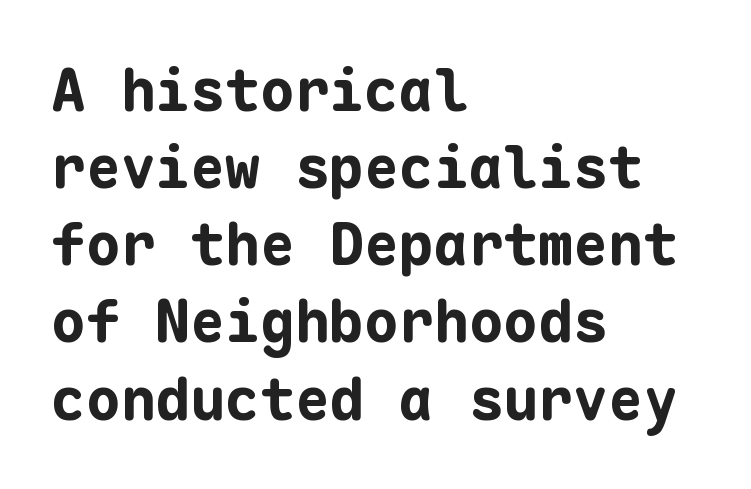
Which margin do the lines hug? The left one — the right edge is uneven. The characters look thick and weighty, a clear bold. These lines sit exactly where default settings would place them. Is this a sans? Yes — the strokes have no serifs. The letters sit at their default tracking, neither squeezed nor spread.
